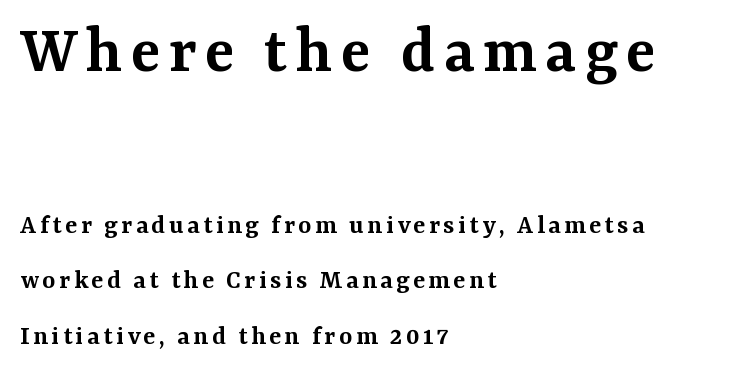
The image shows 69 px semibold serif type, upright; set left-aligned, loose line spacing (1.98x), not underlined; the first (top) block is 2.46x larger; medium stroke contrast and a medium x-height.
